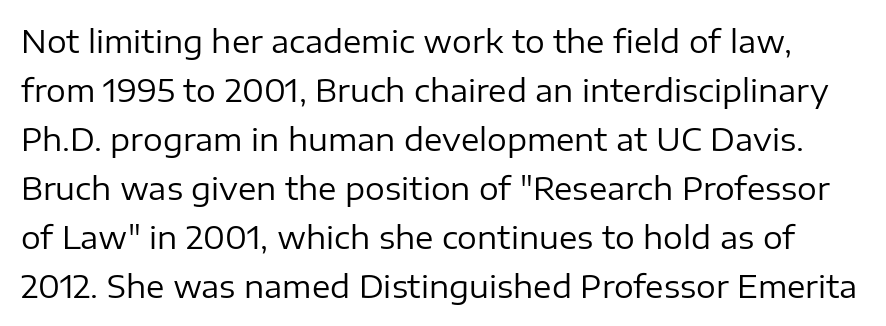
The image shows 31 px regular-weight sans-serif type, upright; set normal line spacing (1.58x), normal letter spacing, not underlined; low stroke contrast and a medium x-height.
